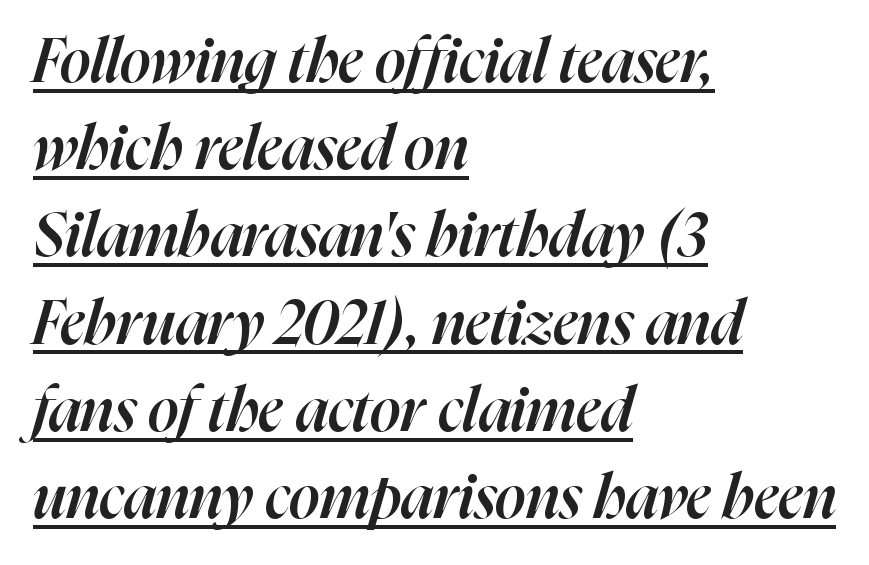
Teacher's note: observe the even left margin — that is flush-left alignment. Looks like someone drew a line under every word here. The face used here has a pronounced slope to its letters. The line texture is even and compact thanks to regular tracking. Leading matches the norm, producing a regular column. Think of a printed novel: that variable character pitch is what you see here.
